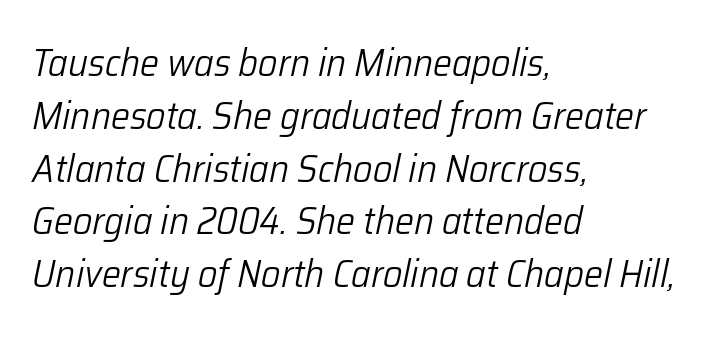
Q: Is the text bold? A: No.
Q: Is the text italic (slanted)? A: Yes, it leans right by about 12 degrees.
Q: Is the text underlined? A: No.
Q: How is the paragraph aligned? A: Left-aligned.
Q: Is the spacing between letters normal or unusually wide? A: Normal.
Q: Is the spacing between lines tight, normal or loose? A: Normal.
Q: Width (condensed, normal, or wide)? A: Normal.
Q: Stroke contrast? A: Low.
Q: x-height? A: Medium.
Q: Monospaced? A: No.
